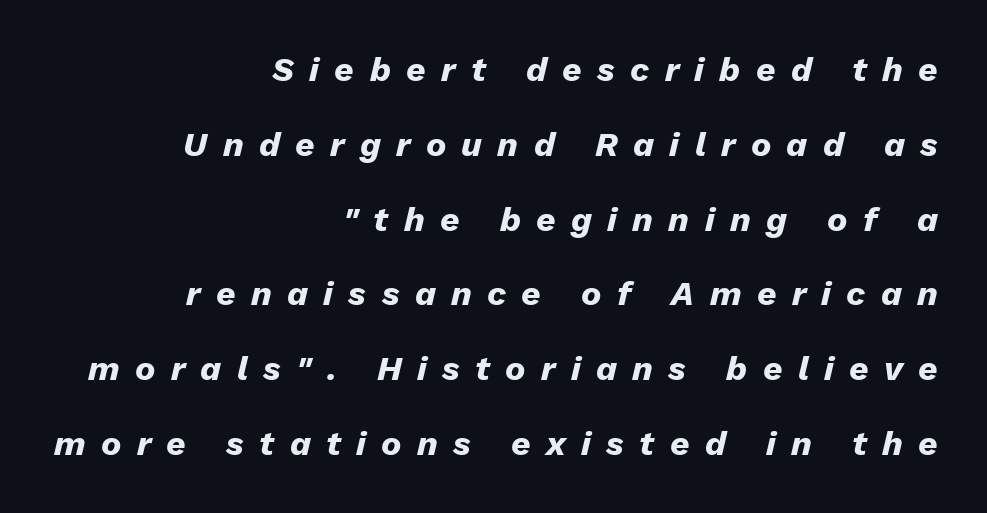
Q: Is the text bold? A: Yes.
Q: Is the text italic (slanted)? A: Yes, it leans right by about 13 degrees.
Q: Is the text underlined? A: No.
Q: How is the paragraph aligned? A: Right-aligned.
Q: Is the spacing between letters normal or unusually wide? A: Unusually wide.
Q: Is the spacing between lines tight, normal or loose? A: Loose.
Q: Width (condensed, normal, or wide)? A: Normal.
Q: Stroke contrast? A: Low.
Q: x-height? A: Medium.
Q: Monospaced? A: No.
